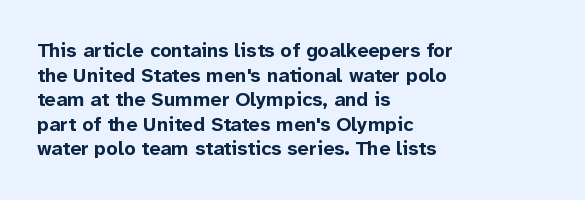
The foot of each line stays bare and open. The letters are bold, with thick, heavy strokes. The letters stand straight up with perfectly vertical stems. Compared with typical body copy, the letter spacing here is the same. These lines stack with their left ends in a neat column.
